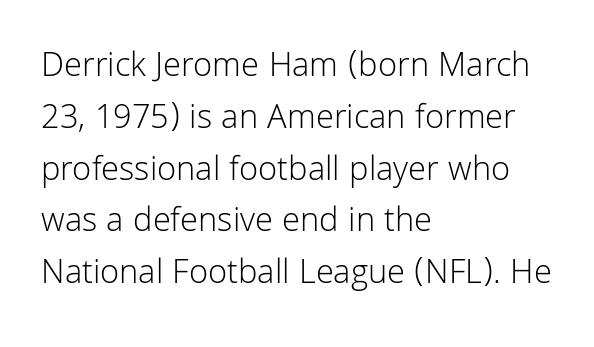
The image shows 35 px light sans-serif type, upright; set left-aligned, normal line spacing (1.48x), normal letter spacing, not underlined; low stroke contrast and a medium x-height.
